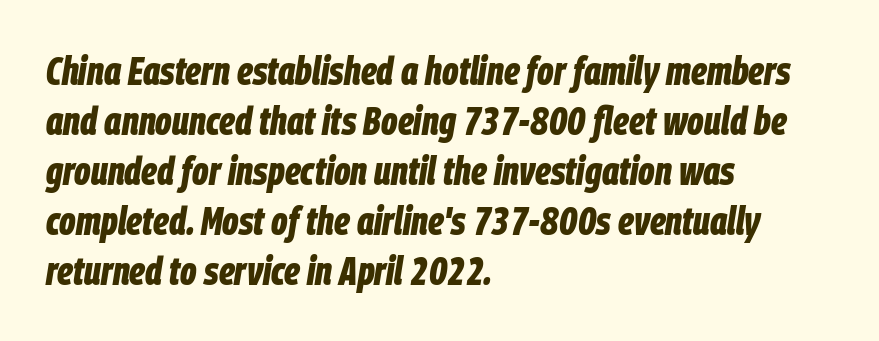
Q: Is the text bold? A: Yes.
Q: Is the text italic (slanted)? A: Yes, it leans right by about 9 degrees.
Q: Is the text underlined? A: No.
Q: How is the paragraph aligned? A: Left-aligned.
Q: Is the spacing between letters normal or unusually wide? A: Normal.
Q: Is the spacing between lines tight, normal or loose? A: Normal.
Q: Width (condensed, normal, or wide)? A: Condensed.
Q: Stroke contrast? A: Low.
Q: x-height? A: Large.
Q: Monospaced? A: No.
